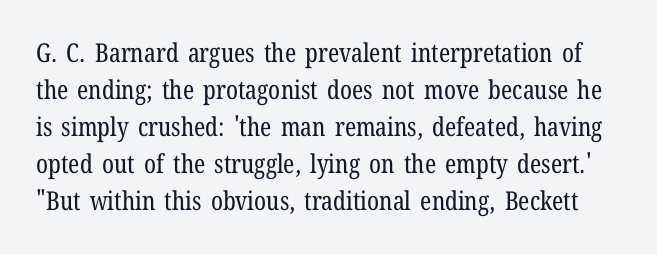
Q: Is the text bold? A: No.
Q: Is the text italic (slanted)? A: No, it is upright.
Q: Is the text underlined? A: No.
Q: Is the spacing between letters normal or unusually wide? A: Normal.
Q: Is the spacing between lines tight, normal or loose? A: Normal.
